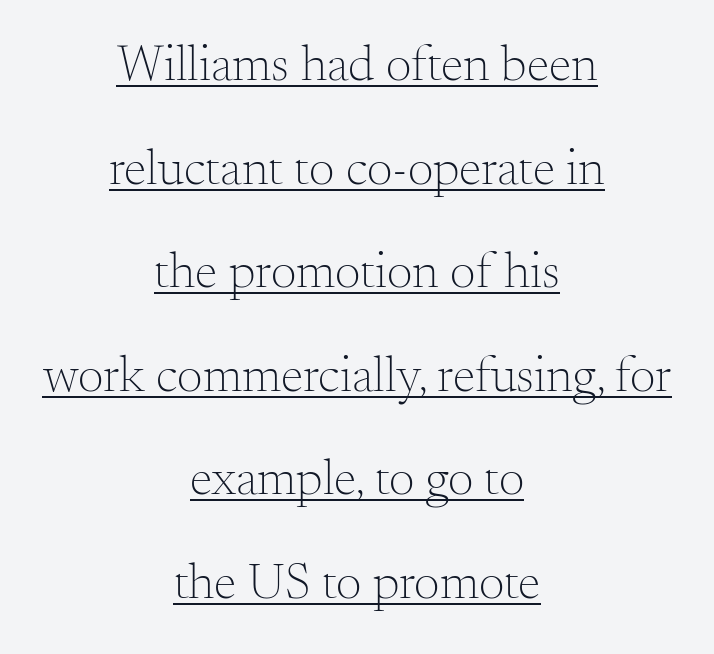
Q: Is the text bold? A: No.
Q: Is the text italic (slanted)? A: No, it is upright.
Q: Is the typeface a serif or a sans-serif typeface? A: Serif.
Q: Is the text underlined? A: Yes.
Q: How is the paragraph aligned? A: Centered.
Q: Is the spacing between letters normal or unusually wide? A: Normal.
Q: Is the spacing between lines tight, normal or loose? A: Loose.
Q: Width (condensed, normal, or wide)? A: Normal.
Q: Stroke contrast? A: Medium.
Q: x-height? A: Small.
Q: Monospaced? A: No.
